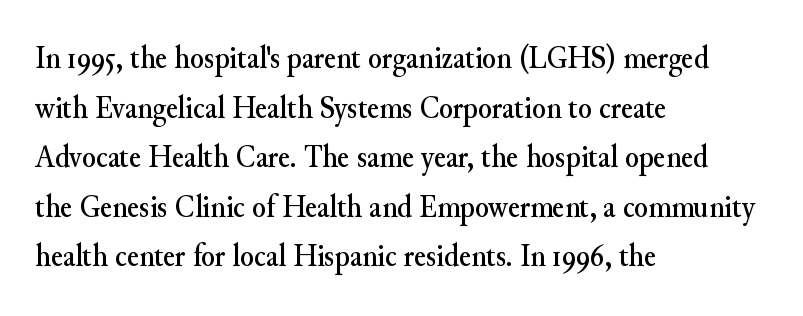
Small tapered or slab feet sit at the stroke ends, so this counts as serif. The lines sit at an ordinary, default distance from one another. Only glyphs here, with clear space below each row. The lines are quadded left. This sample has the flowing, uneven cadence of proportional lettering.
